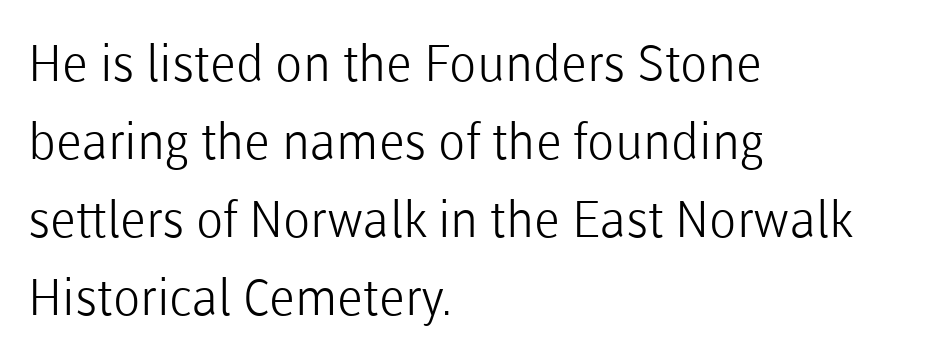
Q: Is the text bold? A: No.
Q: Is the text italic (slanted)? A: No, it is upright.
Q: Is the typeface a serif or a sans-serif typeface? A: Sans-serif.
Q: Is the text underlined? A: No.
Q: How is the paragraph aligned? A: Left-aligned.
Q: Is the spacing between letters normal or unusually wide? A: Normal.
Q: Is the spacing between lines tight, normal or loose? A: Normal.
Q: Width (condensed, normal, or wide)? A: Normal.
Q: Stroke contrast? A: Low.
Q: x-height? A: Medium.
Q: Monospaced? A: No.
